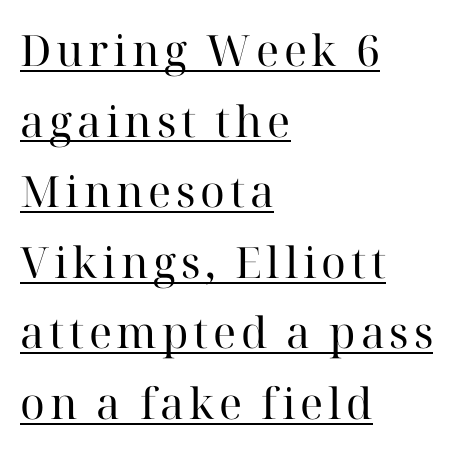
The image shows 43 px regular-weight serif type, upright; set left-aligned, normal line spacing (1.64x), underlined; high stroke contrast and a medium x-height.
